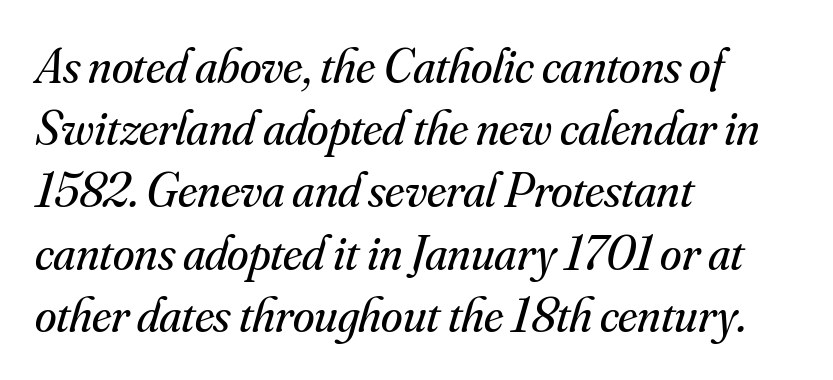
Students, observe: this is what conventionally led text looks like. The strip under each line holds only bare page. Every row of glyphs begins at an identical x-position on the left. Slanted lettering throughout. The weight tops out at a normal text grade.
